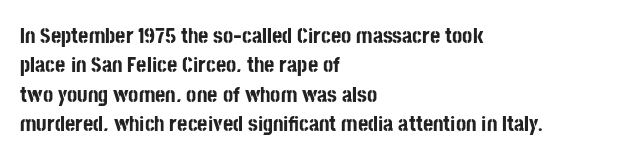
Q: Is the text bold? A: Yes.
Q: Is the text italic (slanted)? A: No, it is upright.
Q: Is the text underlined? A: No.
Q: How is the paragraph aligned? A: Left-aligned.
Q: Is the spacing between letters normal or unusually wide? A: Normal.
Q: Is the spacing between lines tight, normal or loose? A: Normal.
